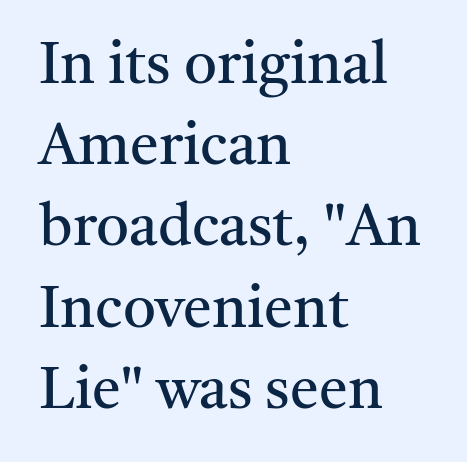
Serif or sans? Serif — the stroke terminals have little feet. Varying glyph widths throughout — classic text-font behaviour. The characters are drawn with everyday or finer stroke widths. A normal amount of white space separates one row of letters from the next. This is the regular roman posture of the typeface. No extra tracking has been applied to these lines.
